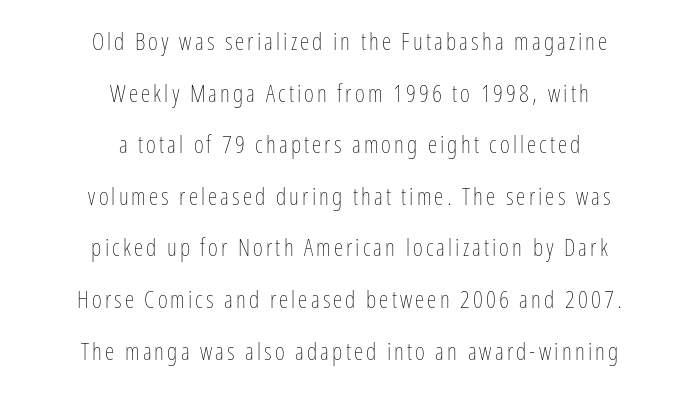
Q: Is the text bold? A: No.
Q: Is the text italic (slanted)? A: No, it is upright.
Q: Is the text underlined? A: No.
Q: How is the paragraph aligned? A: Centered.
Q: Is the spacing between lines tight, normal or loose? A: Loose.
